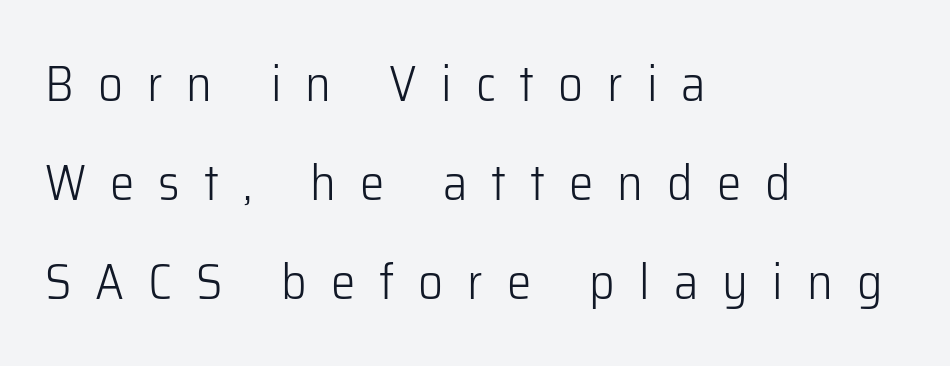
Note: no serifs on the glyphs. Rendered with straight, roman letterforms. Substantial extra tracking has been applied to these lines. The rendering uses natural spacing where letterforms have individual widths.
